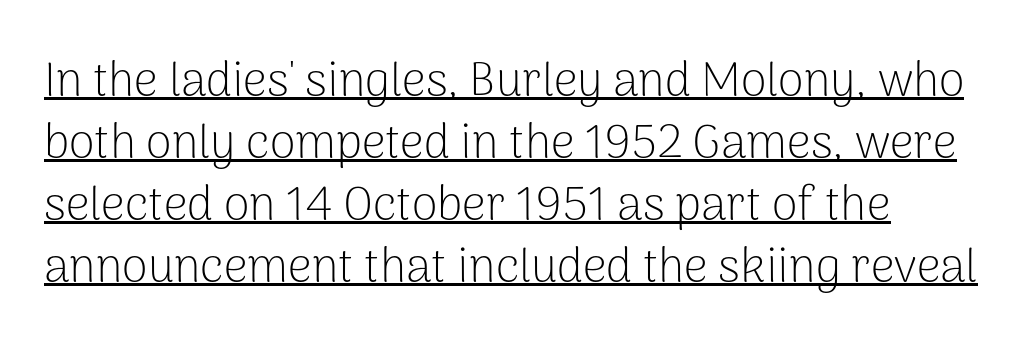
{"serif": "no", "italic": "no", "bold": "no", "weight": "light", "width": "normal", "stroke_contrast": "low", "x_height": "medium", "monospaced": "no", "underline": "yes", "line_spacing": "normal", "line_spacing_ratio": 1.32, "letter_spacing": "normal", "letter_spacing_em": 0.0, "glyph_px": 47}
